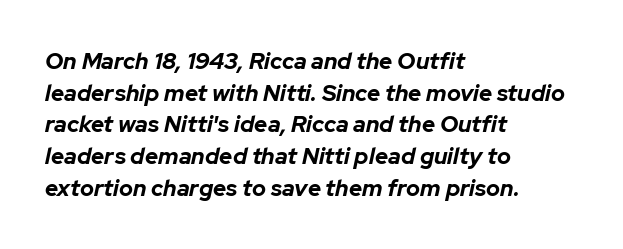
{"italic": "yes", "lean": "right", "slant_degrees": 12, "bold": "yes", "underline": "no", "align": "left", "line_spacing": "normal", "line_spacing_ratio": 1.38, "letter_spacing": "normal", "letter_spacing_em": 0.0, "glyph_px": 23}
